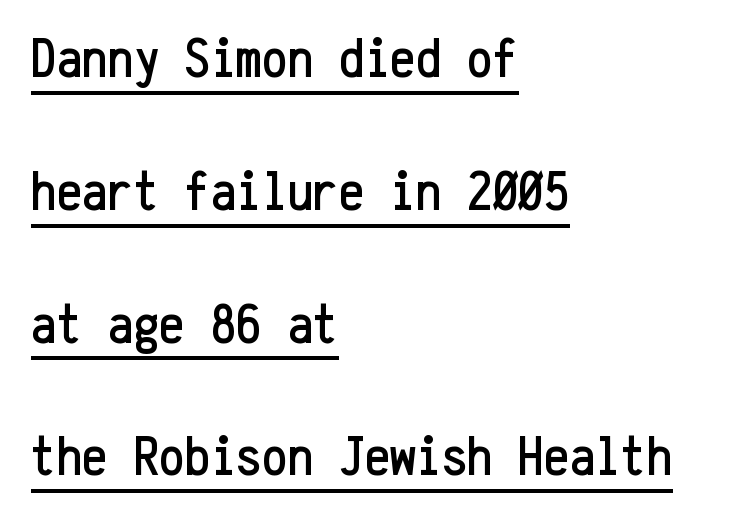
{"serif": "no", "italic": "no", "width": "condensed", "stroke_contrast": "low", "x_height": "medium", "monospaced": "yes", "underline": "yes", "align": "left", "line_spacing": "loose", "line_spacing_ratio": 2.33, "letter_spacing": "normal", "letter_spacing_em": 0.0, "glyph_px": 57}
